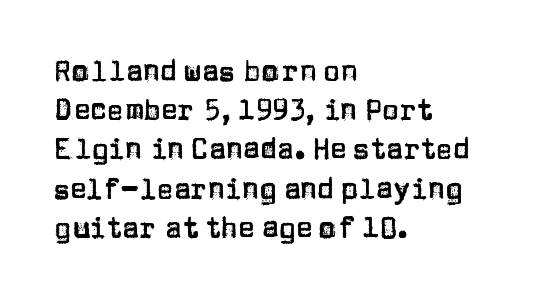
Q: Is the text italic (slanted)? A: No, it is upright.
Q: Is the typeface a serif or a sans-serif typeface? A: Sans-serif.
Q: Is the text underlined? A: No.
Q: How is the paragraph aligned? A: Left-aligned.
Q: Is the spacing between letters normal or unusually wide? A: Normal.
Q: Is the spacing between lines tight, normal or loose? A: Normal.
Q: Width (condensed, normal, or wide)? A: Normal.
Q: Stroke contrast? A: Low.
Q: x-height? A: Large.
Q: Monospaced? A: No.
